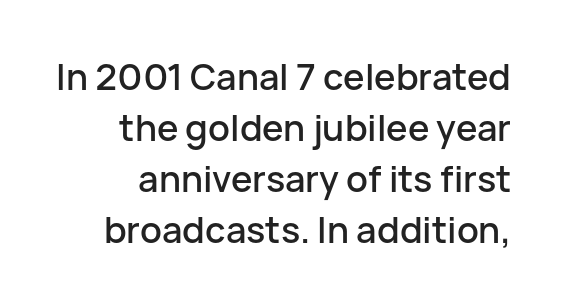
The image shows 36 px sans-serif type, upright; set normal line spacing (1.42x), normal letter spacing, not underlined; low stroke contrast and a medium x-height.
